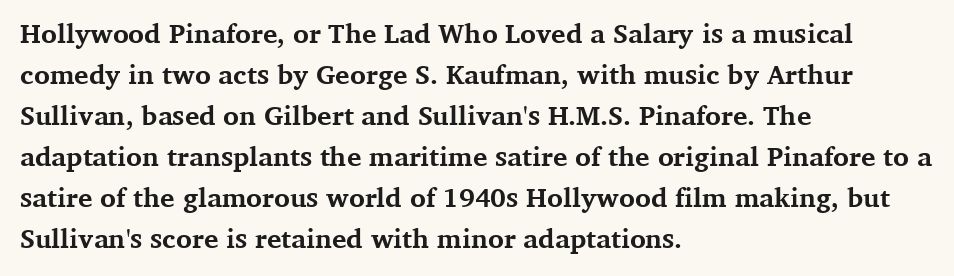
The image shows 27 px bold type, upright; set left-aligned, normal line spacing (1.52x), normal letter spacing, not underlined.
